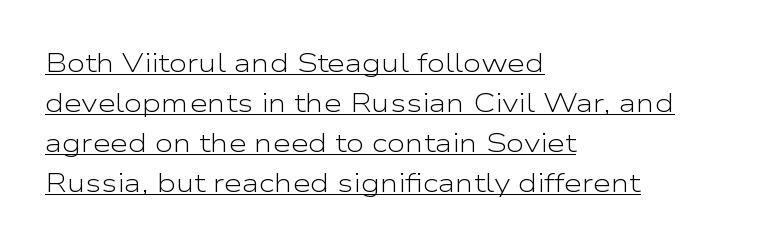
Left-aligned paragraph, ragged on the right. Beneath each row of characters lies a ruled line. In terms of letterspacing, this is plain default setting. Quick note: not italic, upright. Bold? No — there's no thickening of the strokes.
